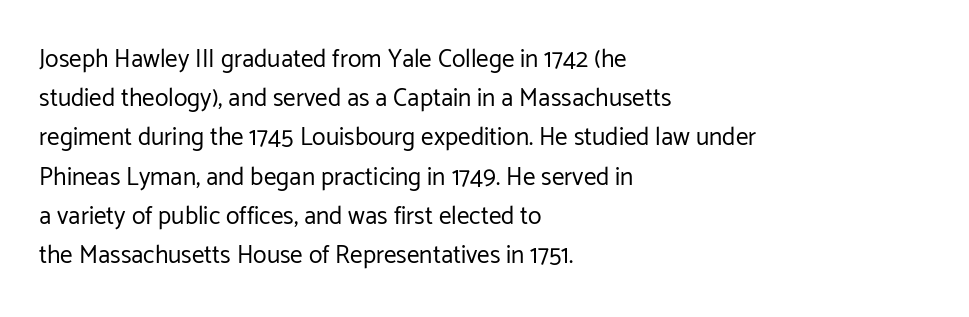
The image shows 25 px text type, upright; set left-aligned, normal line spacing (1.57x), normal letter spacing, not underlined.
